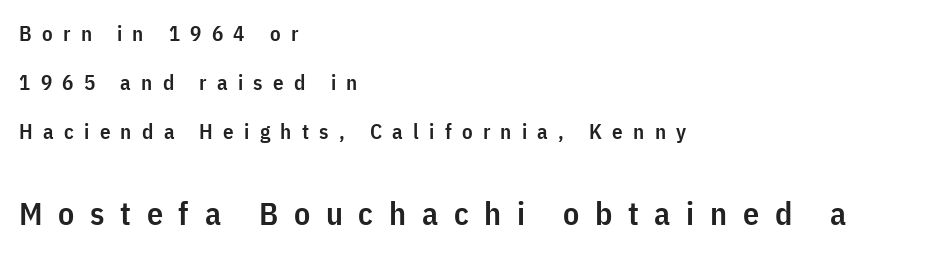
Q: Is the text bold? A: Semi-bold.
Q: Is the text italic (slanted)? A: No, it is upright.
Q: Is the typeface a serif or a sans-serif typeface? A: Sans-serif.
Q: Is the text underlined? A: No.
Q: How is the paragraph aligned? A: Left-aligned.
Q: Is the spacing between letters normal or unusually wide? A: Unusually wide.
Q: Is the spacing between lines tight, normal or loose? A: Loose.
Q: Which block of text is set in a larger size, the first (top) or the second (bottom)? A: The second (bottom) one.
Q: Width (condensed, normal, or wide)? A: Condensed.
Q: Stroke contrast? A: Low.
Q: x-height? A: Medium.
Q: Monospaced? A: No.
